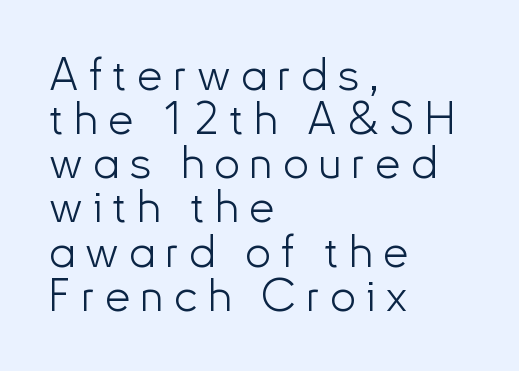
{"serif": "no", "italic": "no", "bold": "no", "weight": "light", "width": "normal", "stroke_contrast": "low", "x_height": "small", "monospaced": "no", "underline": "no", "align": "left", "line_spacing": "tight", "line_spacing_ratio": 0.96, "letter_spacing": "wide", "letter_spacing_em": 0.22, "glyph_px": 46}
